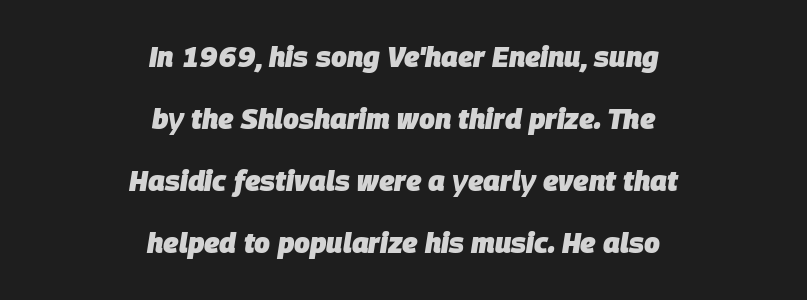
Q: Is the text bold? A: Yes.
Q: Is the text italic (slanted)? A: Yes, it leans right by about 9 degrees.
Q: Is the text underlined? A: No.
Q: How is the paragraph aligned? A: Centered.
Q: Is the spacing between letters normal or unusually wide? A: Normal.
Q: Is the spacing between lines tight, normal or loose? A: Loose.
Q: Width (condensed, normal, or wide)? A: Normal.
Q: Stroke contrast? A: Low.
Q: x-height? A: Large.
Q: Monospaced? A: No.
